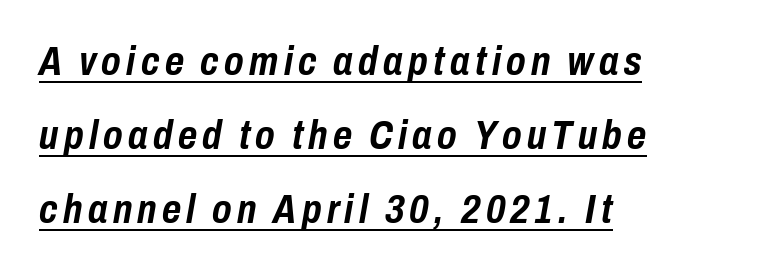
Heavy, bold letterforms. The text carries the slant typical of an italic or oblique font. The face used here is proportionally spaced, like ordinary book or web type. In CSS terms this would be text-align: left. What decoration does the sample have? An underline.
